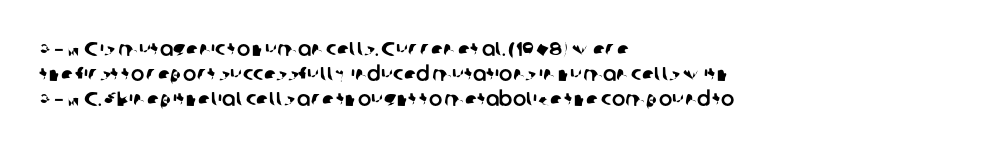
The image shows 20 px text type; set left-aligned, normal line spacing (1.25x), normal letter spacing, not underlined.
